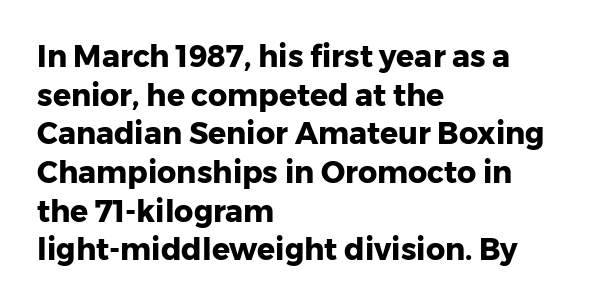
The image shows 30 px heavy sans-serif type, upright; set left-aligned, normal line spacing (1.29x), normal letter spacing, not underlined; low stroke contrast and a medium x-height.
